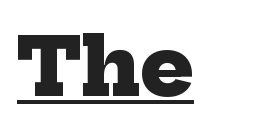
{"serif": "yes", "bold": "yes", "weight": "heavy", "width": "normal", "stroke_contrast": "low", "x_height": "medium", "monospaced": "no", "underline": "yes", "letter_spacing": "normal", "letter_spacing_em": 0.0, "glyph_px": 79}
